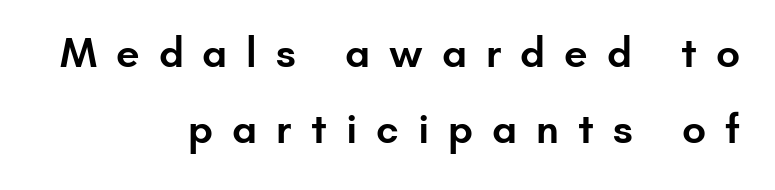
{"serif": "no", "italic": "no", "bold": "semi", "weight": "semibold", "width": "normal", "stroke_contrast": "low", "x_height": "small", "monospaced": "no", "underline": "no", "align": "right", "line_spacing_ratio": 1.81, "letter_spacing": "wide", "letter_spacing_em": 0.45, "glyph_px": 42}
